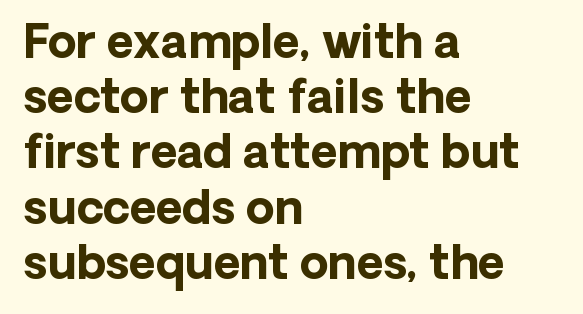
The letters carry no serifs — their stems end cleanly without finishing strokes. Do the characters align in a grid? No, the font is proportional. Glyph-to-glyph distance matches everyday printed text. The area under the type is left untouched. You can tell it's not italic because the verticals are truly vertical.
